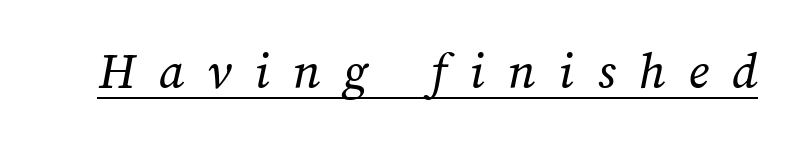
The image shows 53 px regular-weight type; set unusually wide letter spacing (+0.44 em), underlined; medium stroke contrast and a medium x-height.
